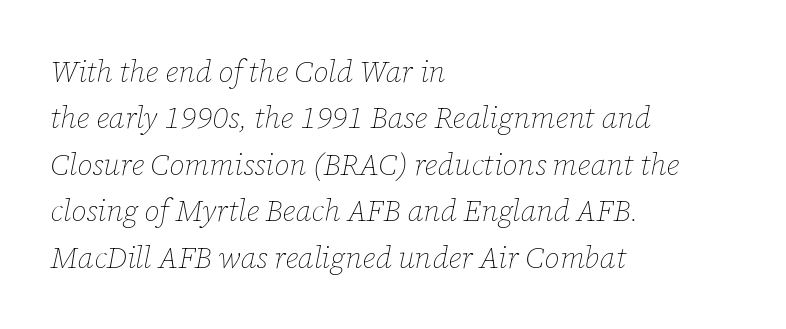
Q: Is the text bold? A: No.
Q: Is the text italic (slanted)? A: Yes, it leans right by about 12 degrees.
Q: Is the text underlined? A: No.
Q: How is the paragraph aligned? A: Left-aligned.
Q: Is the spacing between letters normal or unusually wide? A: Normal.
Q: Is the spacing between lines tight, normal or loose? A: Normal.
Q: Width (condensed, normal, or wide)? A: Normal.
Q: Stroke contrast? A: Low.
Q: x-height? A: Medium.
Q: Monospaced? A: No.
